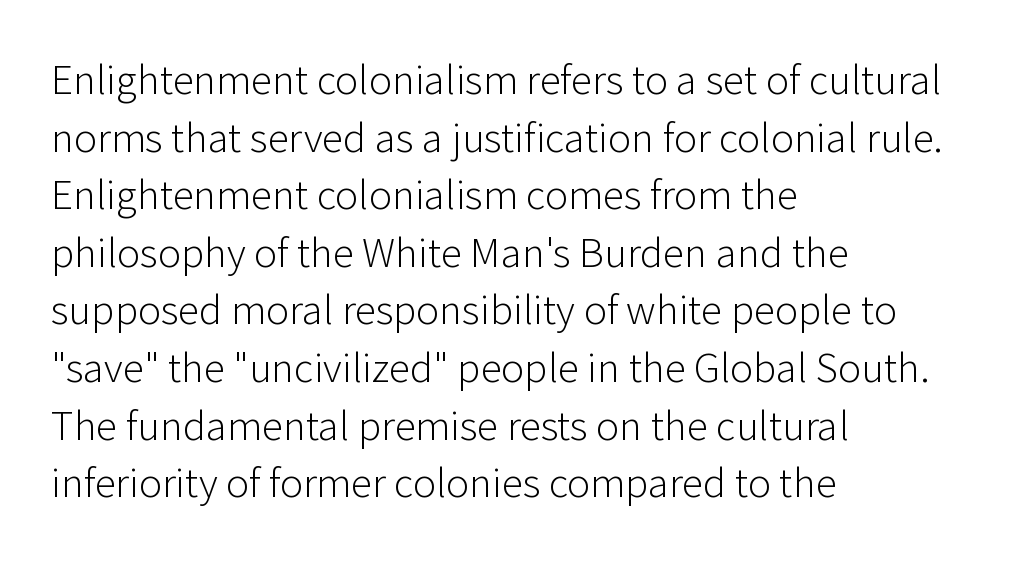
Left-aligned paragraph, ragged on the right. Grotesque or geometric, the face here clearly has no serifs. Every character sits straight up, as roman type does. Leading matches the norm, producing a regular column. Inter-character spacing is left at the font's built-in metrics. Here the designer chose a conventional face with non-uniform glyph widths.
